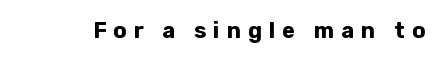
{"italic": "no", "bold": "yes", "underline": "no", "letter_spacing": "wide", "letter_spacing_em": 0.32, "glyph_px": 22}
